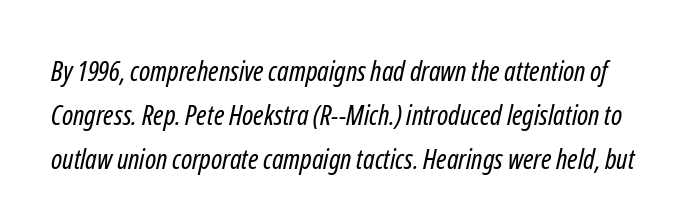
{"serif": "no", "bold": "no", "weight": "regular", "width": "condensed", "stroke_contrast": "low", "x_height": "medium", "monospaced": "no", "underline": "no", "line_spacing": "normal", "line_spacing_ratio": 1.58, "letter_spacing": "normal", "letter_spacing_em": 0.0, "glyph_px": 28}
